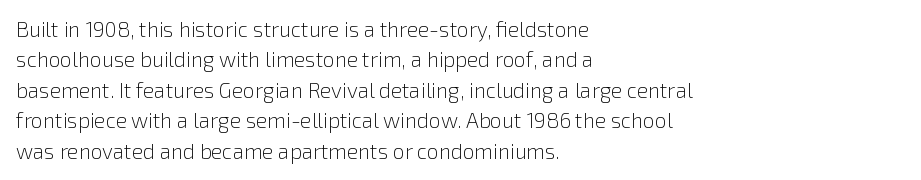
{"italic": "no", "bold": "no", "underline": "no", "align": "left", "line_spacing": "normal", "line_spacing_ratio": 1.45, "letter_spacing": "normal", "letter_spacing_em": 0.0, "glyph_px": 21}
